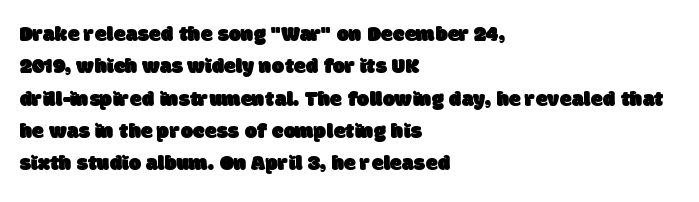
The image shows 22 px text type; set left-aligned, normal line spacing (1.47x), normal letter spacing, not underlined.
